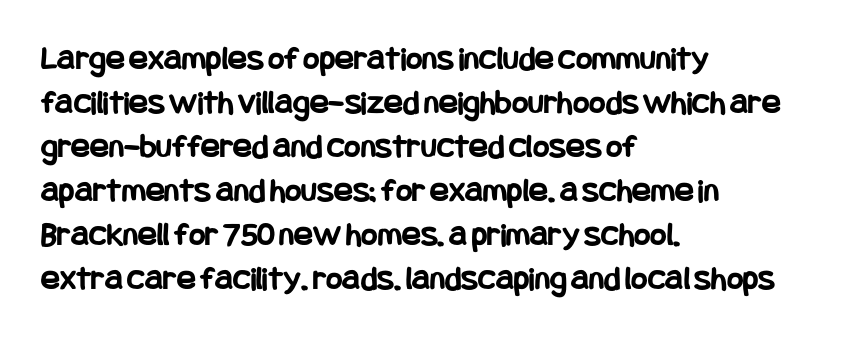
Nope, no serifs anywhere on these letters. Horizontally, the lines are justified to the leading edge only. There is no visible air inserted between adjacent glyphs. Clear beneath every line of the passage. Nope, not italic — everything's standing straight. Interline gaps are of average width in this sample.
